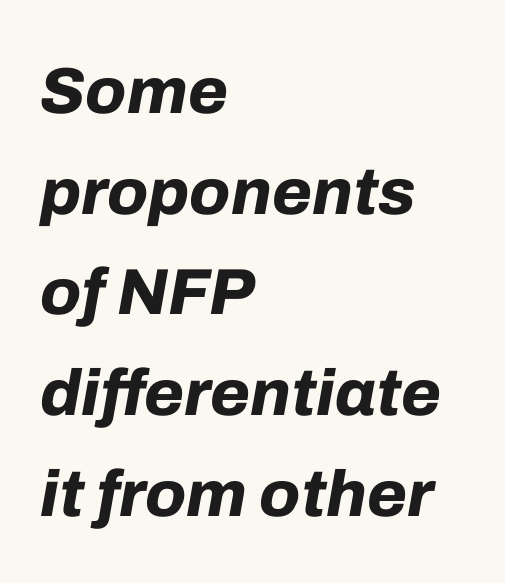
Whoever set this chose a conventional vertical rhythm. Its strokes are broad and dark, the hallmark of bold type. This sample uses an oblique cut, with every glyph tilted off the vertical. Spacing verdict: proportional, widths tailored to each character. Each row of text sits above clean, open space. These lines keep a tight, regular rhythm from letter to letter.
